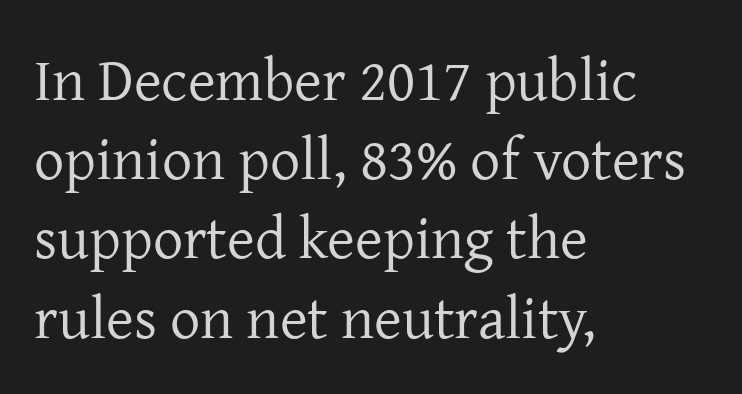
{"serif": "yes", "italic": "no", "bold": "no", "weight": "regular", "width": "normal", "stroke_contrast": "low", "x_height": "medium", "monospaced": "no", "underline": "no", "align": "left", "line_spacing": "normal", "line_spacing_ratio": 1.32, "letter_spacing": "normal", "letter_spacing_em": 0.0, "glyph_px": 60}
